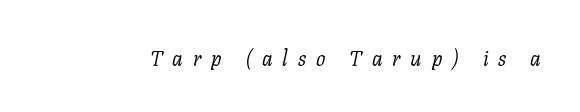
{"italic": "yes", "lean": "right", "slant_degrees": 11, "bold": "no", "underline": "no", "letter_spacing": "wide", "letter_spacing_em": 0.47, "glyph_px": 21}
